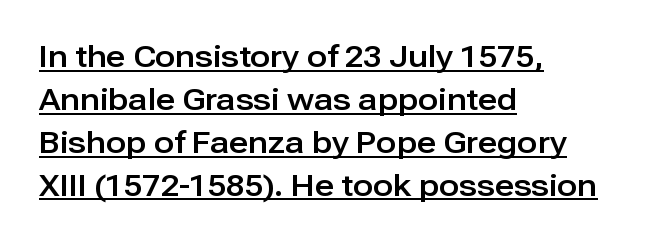
The image shows 30 px sans-serif type, upright; set left-aligned, normal line spacing (1.43x), normal letter spacing, underlined; low stroke contrast and a medium x-height.
